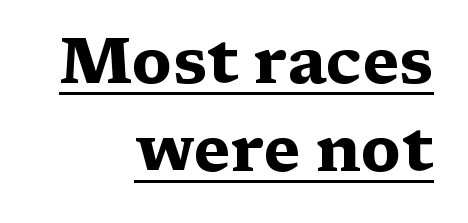
{"serif": "yes", "italic": "no", "bold": "yes", "weight": "heavy", "width": "wide", "stroke_contrast": "medium", "x_height": "medium", "monospaced": "no", "underline": "yes", "align": "right", "line_spacing": "normal", "line_spacing_ratio": 1.37, "letter_spacing": "normal", "letter_spacing_em": 0.0, "glyph_px": 64}
